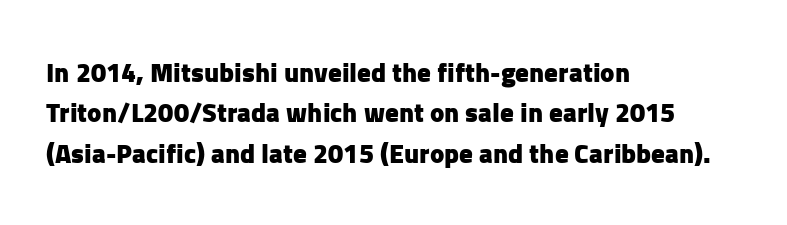
The image shows 27 px bold type, upright; set left-aligned, normal line spacing (1.5x), normal letter spacing, not underlined.
